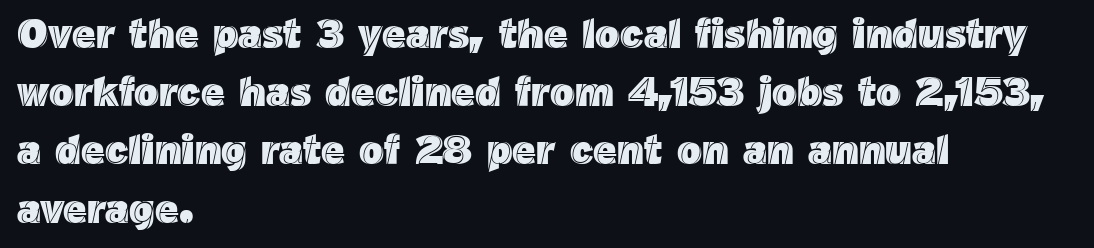
The image shows 41 px text type, upright; set left-aligned, normal line spacing (1.42x), normal letter spacing, not underlined; a medium x-height.
